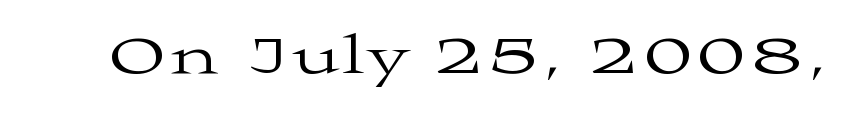
Q: Is the text bold? A: No.
Q: Is the text italic (slanted)? A: No, it is upright.
Q: Is the typeface a serif or a sans-serif typeface? A: Serif.
Q: Is the text underlined? A: No.
Q: Width (condensed, normal, or wide)? A: Wide.
Q: Stroke contrast? A: Medium.
Q: x-height? A: Medium.
Q: Monospaced? A: No.
